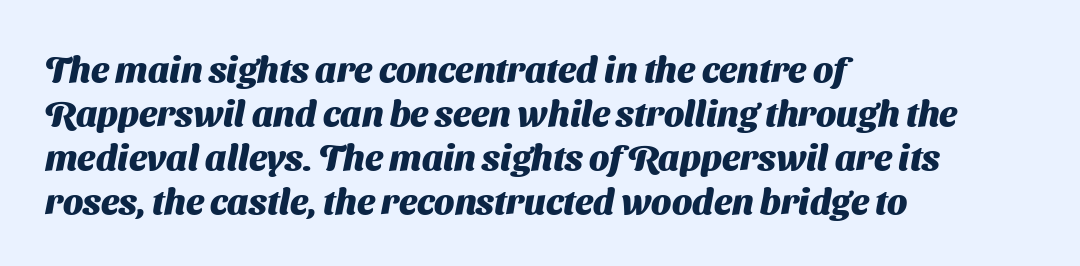
{"serif": "no", "bold": "yes", "weight": "heavy", "width": "normal", "stroke_contrast": "medium", "x_height": "medium", "monospaced": "no", "underline": "no", "align": "left", "line_spacing_ratio": 1.22, "letter_spacing": "normal", "letter_spacing_em": 0.0, "glyph_px": 36}
